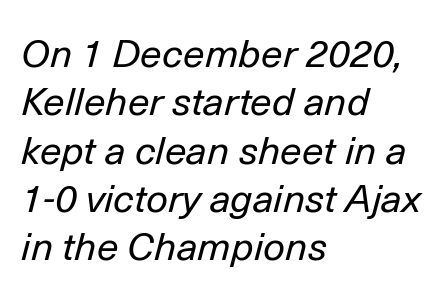
Q: Is the text bold? A: No.
Q: Is the text italic (slanted)? A: Yes, it leans right by about 14 degrees.
Q: Is the text underlined? A: No.
Q: How is the paragraph aligned? A: Left-aligned.
Q: Is the spacing between letters normal or unusually wide? A: Normal.
Q: Width (condensed, normal, or wide)? A: Normal.
Q: Stroke contrast? A: Low.
Q: x-height? A: Medium.
Q: Monospaced? A: No.
